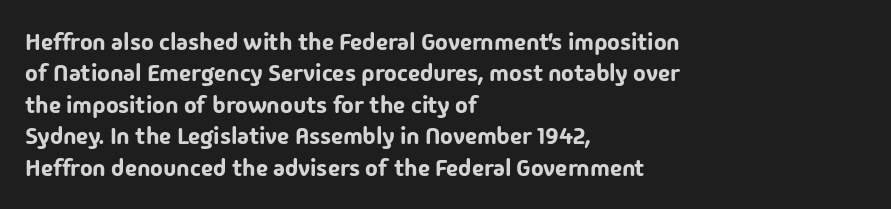
The image shows 24 px text type, upright; set left-aligned, normal line spacing (1.31x), normal letter spacing, not underlined.
